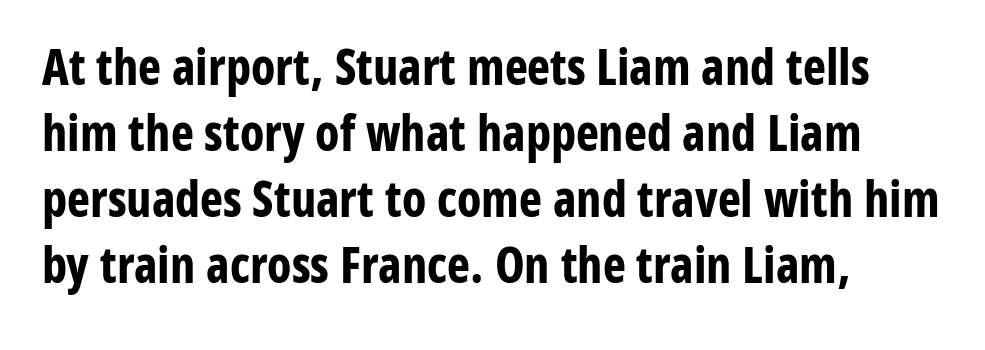
{"serif": "no", "italic": "no", "bold": "yes", "weight": "bold", "width": "condensed", "stroke_contrast": "low", "x_height": "medium", "monospaced": "no", "underline": "no", "align": "left", "line_spacing": "normal", "line_spacing_ratio": 1.35, "letter_spacing": "normal", "letter_spacing_em": 0.0, "glyph_px": 49}
